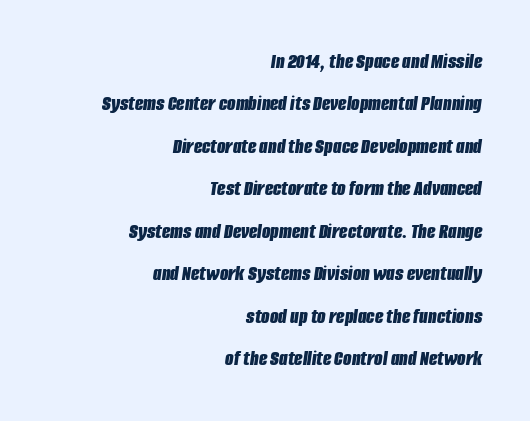
Q: Is the text bold? A: Yes.
Q: Is the text italic (slanted)? A: Yes, it leans right by about 8 degrees.
Q: Is the text underlined? A: No.
Q: How is the paragraph aligned? A: Right-aligned.
Q: Is the spacing between letters normal or unusually wide? A: Normal.
Q: Is the spacing between lines tight, normal or loose? A: Loose.
